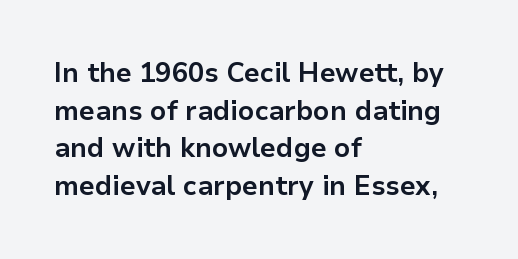
The image shows 27 px bold type, upright; set left-aligned, normal line spacing (1.39x), normal letter spacing, not underlined.
